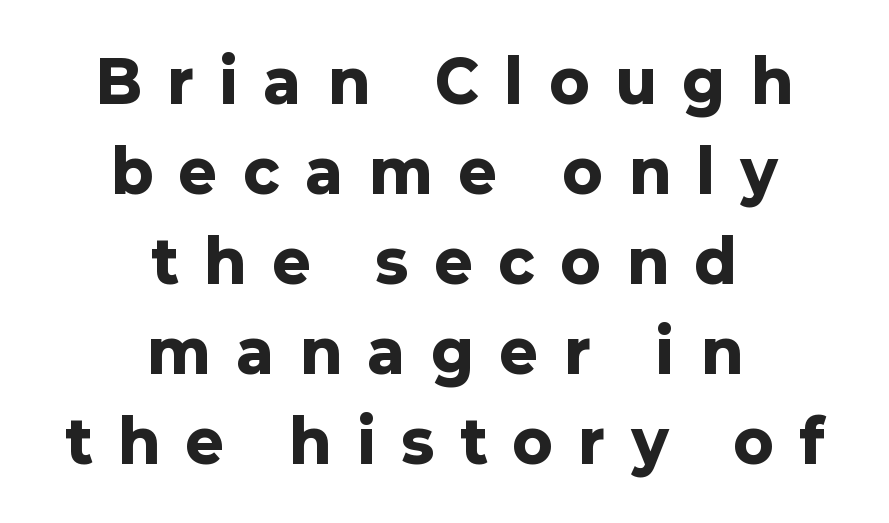
Style check: upright. Regular leading. Every row of glyphs is offset so its center matches the block's center. Observe the absence of serifs on each vertical stroke in this sample. Character widths vary here, with narrow letters taking less room than wide ones.
